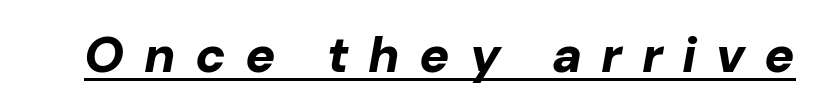
The image shows 50 px bold type, italic (leaning right); set unusually wide letter spacing (+0.39 em), underlined; low stroke contrast and a medium x-height.
